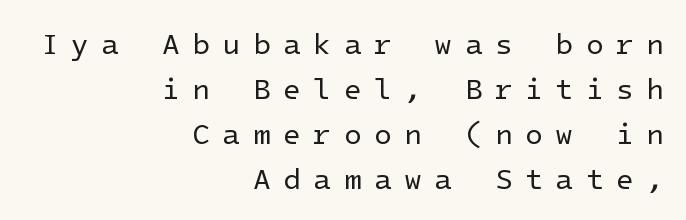
Q: Is the text bold? A: No.
Q: Is the text italic (slanted)? A: No, it is upright.
Q: Is the typeface a serif or a sans-serif typeface? A: Sans-serif.
Q: Is the text underlined? A: No.
Q: How is the paragraph aligned? A: Right-aligned.
Q: Is the spacing between letters normal or unusually wide? A: Unusually wide.
Q: Is the spacing between lines tight, normal or loose? A: Normal.
Q: Width (condensed, normal, or wide)? A: Normal.
Q: Stroke contrast? A: Low.
Q: x-height? A: Medium.
